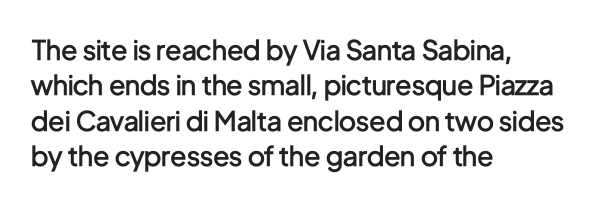
Nobody drew a line under any word here. In terms of leading, this rendering sits right in the middle. Typographic density is moderately raised because the face is semibold. Standard letterfit; no display-style spreading of the glyphs. The text block is weighted toward the left margin, trailing off unevenly rightward. The lettering stays uniformly vertical, giving the passage a roman look.
